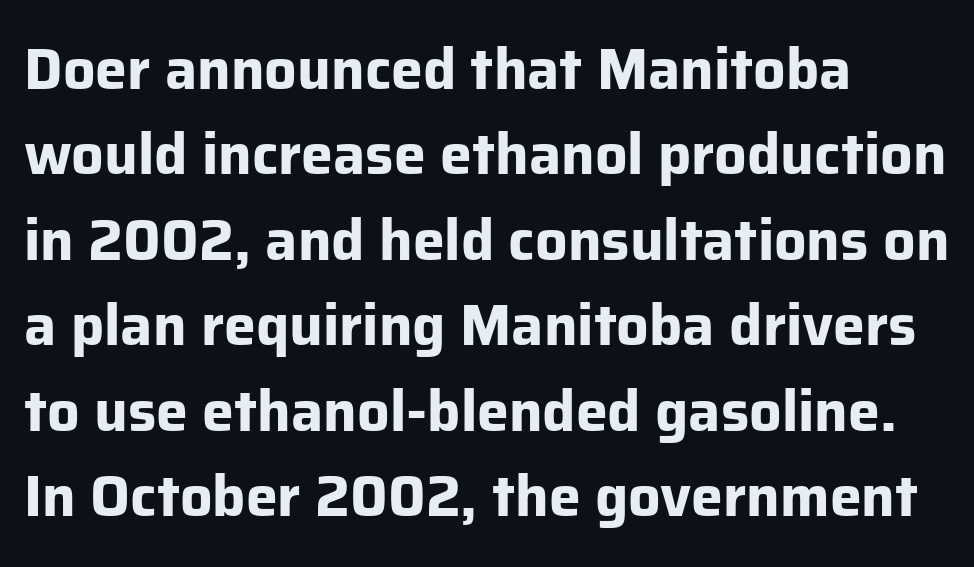
The rag falls on the right side of this text block. Letter spacing: default. Do the letters lean? They stand straight. Underlining? Definitely not there. Vertically, the passage feels balanced, rows spaced as you'd expect. Do the characters align in a grid? No, the font is proportional.
